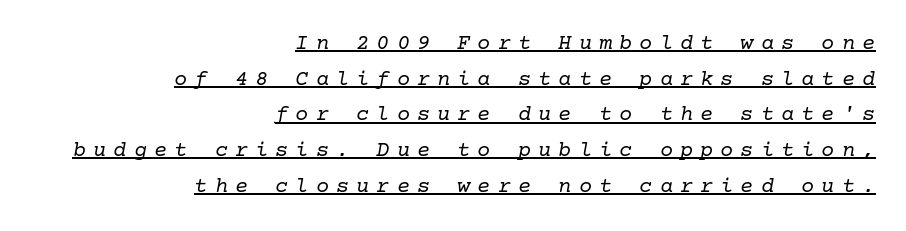
Q: Is the text bold? A: No.
Q: Is the text italic (slanted)? A: Yes, it leans right by about 10 degrees.
Q: Is the text underlined? A: Yes.
Q: How is the paragraph aligned? A: Right-aligned.
Q: Is the spacing between letters normal or unusually wide? A: Unusually wide.
Q: Is the spacing between lines tight, normal or loose? A: Normal.
